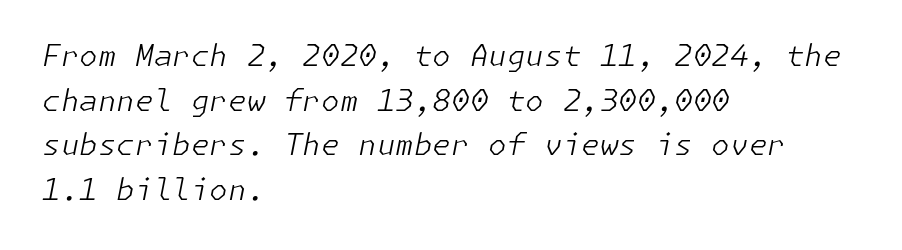
Q: Is the text bold? A: No.
Q: Is the text italic (slanted)? A: Yes, it leans right by about 11 degrees.
Q: Is the text underlined? A: No.
Q: How is the paragraph aligned? A: Left-aligned.
Q: Is the spacing between letters normal or unusually wide? A: Normal.
Q: Is the spacing between lines tight, normal or loose? A: Normal.
Q: Width (condensed, normal, or wide)? A: Normal.
Q: Stroke contrast? A: Low.
Q: x-height? A: Medium.
